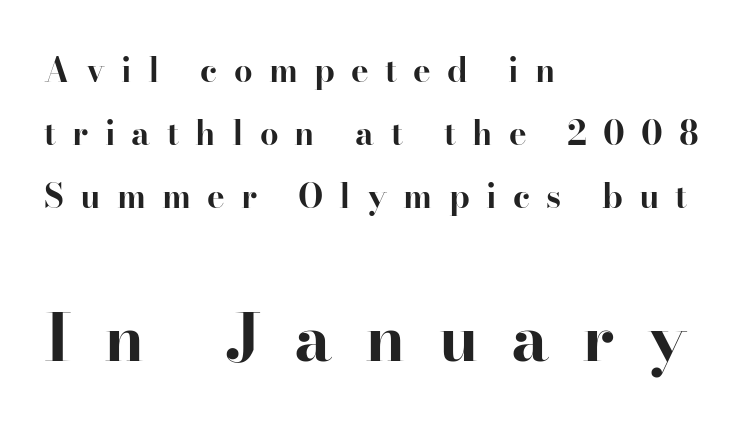
Q: Is the text bold? A: Yes.
Q: Is the text italic (slanted)? A: No, it is upright.
Q: Is the typeface a serif or a sans-serif typeface? A: Serif.
Q: Is the text underlined? A: No.
Q: How is the paragraph aligned? A: Left-aligned.
Q: Is the spacing between letters normal or unusually wide? A: Unusually wide.
Q: Is the spacing between lines tight, normal or loose? A: Loose.
Q: Which block of text is set in a larger size, the first (top) or the second (bottom)? A: The second (bottom) one.
Q: Width (condensed, normal, or wide)? A: Normal.
Q: Stroke contrast? A: High.
Q: x-height? A: Small.
Q: Monospaced? A: No.
